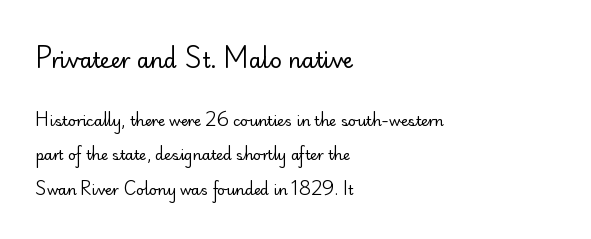
Q: Is the text bold? A: No.
Q: Is the text italic (slanted)? A: No, it is upright.
Q: Is the text underlined? A: No.
Q: How is the paragraph aligned? A: Left-aligned.
Q: Is the spacing between letters normal or unusually wide? A: Normal.
Q: Is the spacing between lines tight, normal or loose? A: Loose.
Q: Which block of text is set in a larger size, the first (top) or the second (bottom)? A: The first (top) one.
